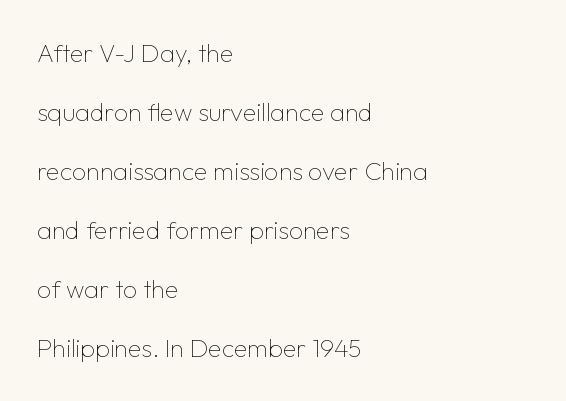
A quiet, ordinary-to-light weight characterises the typeface. This sample uses plain, unmodified letter spacing. A typesetter would mark this as roman, not italic. One glance says open: line gaps are wider than usual.
